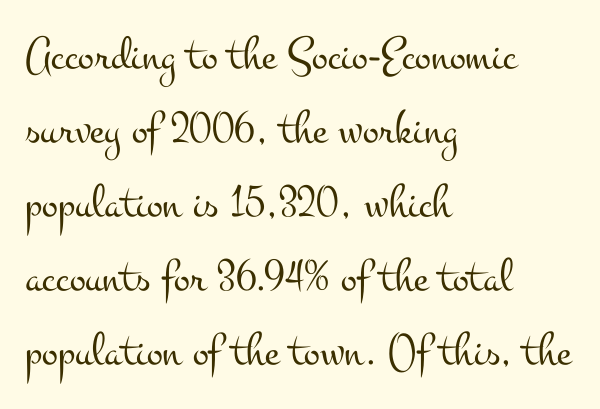
Q: Is the text bold? A: No.
Q: Is the text italic (slanted)? A: Yes.
Q: Is the typeface a serif or a sans-serif typeface? A: Serif.
Q: Is the text underlined? A: No.
Q: How is the paragraph aligned? A: Left-aligned.
Q: Is the spacing between letters normal or unusually wide? A: Normal.
Q: Is the spacing between lines tight, normal or loose? A: Normal.
Q: Width (condensed, normal, or wide)? A: Wide.
Q: Stroke contrast? A: Medium.
Q: x-height? A: Small.
Q: Monospaced? A: No.
